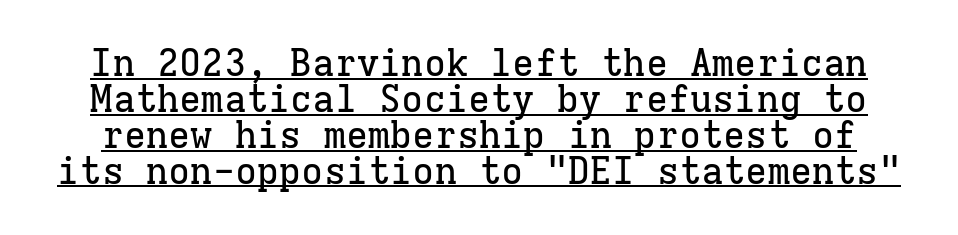
These lines are rendered in a fixed-pitch font. Font category for this specimen: serif. Each word holds together tightly as a unit, with standard inter-letter gaps. Every character sits straight up, as roman type does. In terms of leading, this rendering errs on the cramped side. The sample's only ornament is a line tracing under the words.
